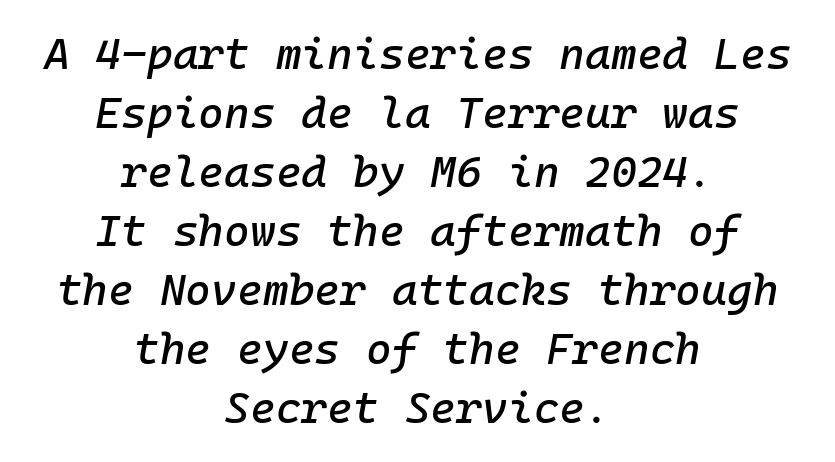
Q: Is the text italic (slanted)? A: Yes, it leans right by about 10 degrees.
Q: Is the text underlined? A: No.
Q: How is the paragraph aligned? A: Centered.
Q: Is the spacing between letters normal or unusually wide? A: Normal.
Q: Is the spacing between lines tight, normal or loose? A: Normal.
Q: Width (condensed, normal, or wide)? A: Normal.
Q: Stroke contrast? A: Low.
Q: x-height? A: Medium.
Q: Monospaced? A: Yes.
